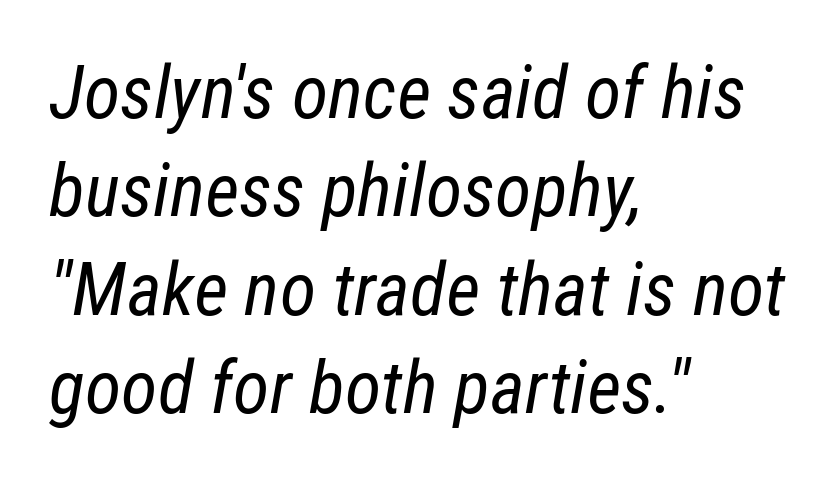
Q: Is the text bold? A: No.
Q: Is the text italic (slanted)? A: Yes, it leans right by about 12 degrees.
Q: Is the text underlined? A: No.
Q: How is the paragraph aligned? A: Left-aligned.
Q: Is the spacing between letters normal or unusually wide? A: Normal.
Q: Is the spacing between lines tight, normal or loose? A: Normal.
Q: Width (condensed, normal, or wide)? A: Condensed.
Q: Stroke contrast? A: Low.
Q: x-height? A: Medium.
Q: Monospaced? A: No.
